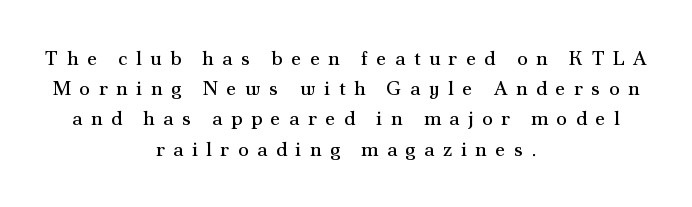
{"italic": "no", "bold": "no", "underline": "no", "align": "center", "line_spacing": "normal", "line_spacing_ratio": 1.51, "letter_spacing": "wide", "letter_spacing_em": 0.42, "glyph_px": 20}
